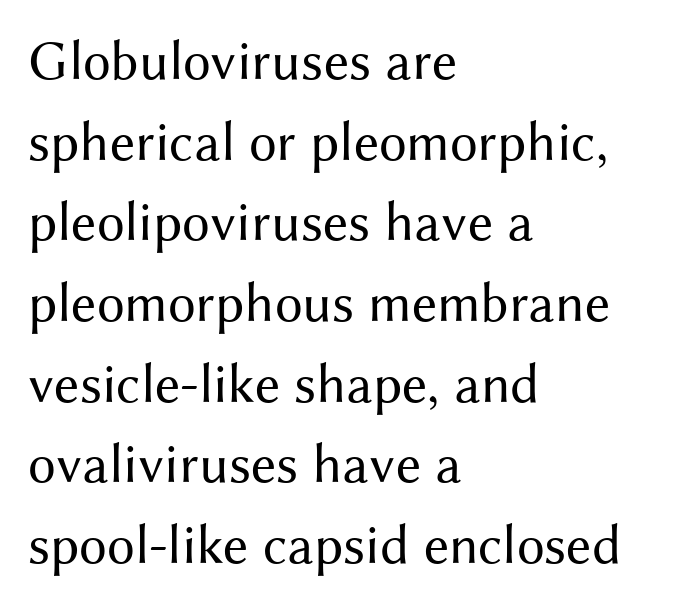
{"serif": "no", "italic": "no", "bold": "no", "weight": "regular", "width": "normal", "stroke_contrast": "medium", "x_height": "medium", "monospaced": "no", "underline": "no", "align": "left", "line_spacing": "normal", "line_spacing_ratio": 1.44, "letter_spacing": "normal", "letter_spacing_em": 0.0, "glyph_px": 56}
